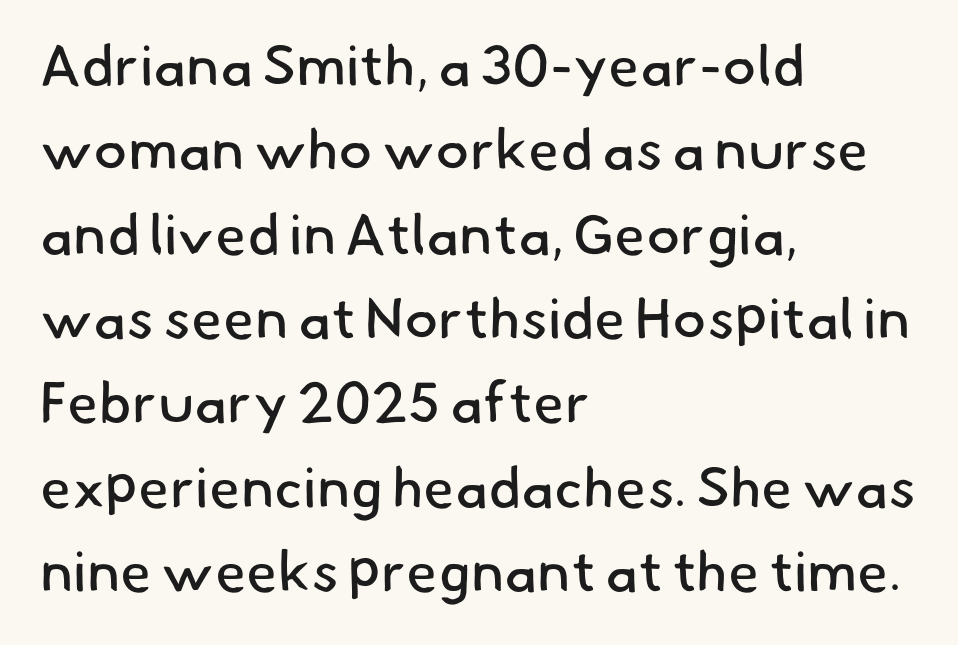
Q: Is the text bold? A: No.
Q: Is the typeface a serif or a sans-serif typeface? A: Sans-serif.
Q: Is the text underlined? A: No.
Q: How is the paragraph aligned? A: Left-aligned.
Q: Is the spacing between letters normal or unusually wide? A: Normal.
Q: Is the spacing between lines tight, normal or loose? A: Normal.
Q: Width (condensed, normal, or wide)? A: Normal.
Q: Stroke contrast? A: Low.
Q: x-height? A: Small.
Q: Monospaced? A: No.
